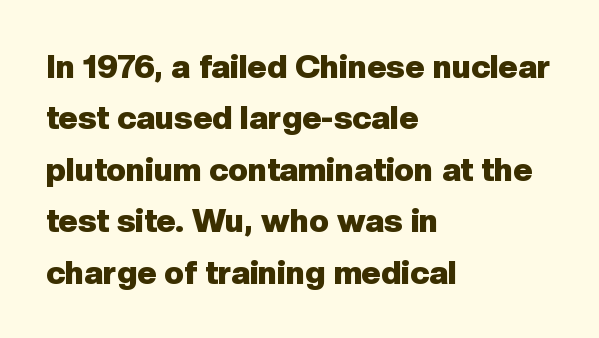
Q: Is the text bold? A: Yes.
Q: Is the text italic (slanted)? A: No, it is upright.
Q: Is the typeface a serif or a sans-serif typeface? A: Sans-serif.
Q: Is the text underlined? A: No.
Q: How is the paragraph aligned? A: Left-aligned.
Q: Is the spacing between letters normal or unusually wide? A: Normal.
Q: Is the spacing between lines tight, normal or loose? A: Normal.
Q: Width (condensed, normal, or wide)? A: Normal.
Q: Stroke contrast? A: Low.
Q: x-height? A: Medium.
Q: Monospaced? A: No.
